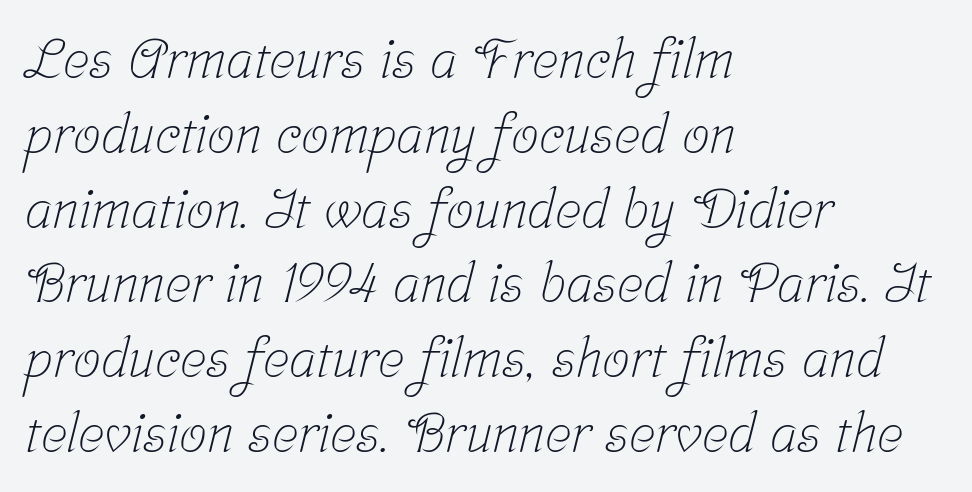
The image shows 55 px light, condensed serif type; set left-aligned, normal line spacing (1.36x), normal letter spacing, not underlined; low stroke contrast and a medium x-height.
